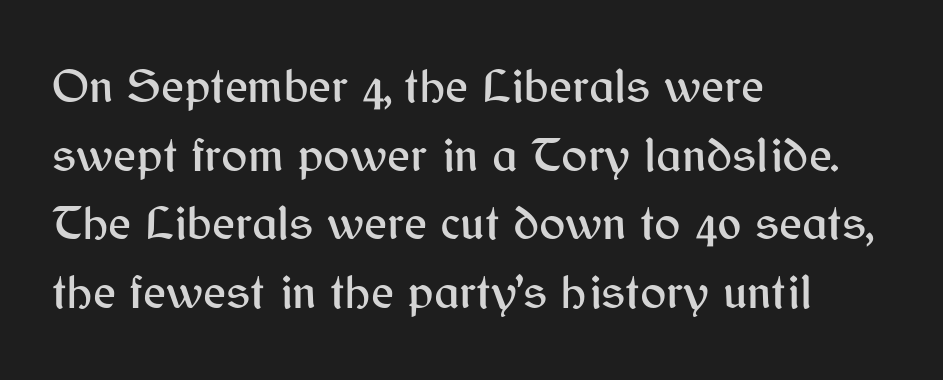
Q: Is the text italic (slanted)? A: No, it is upright.
Q: Is the typeface a serif or a sans-serif typeface? A: Sans-serif.
Q: Is the text underlined? A: No.
Q: How is the paragraph aligned? A: Left-aligned.
Q: Is the spacing between letters normal or unusually wide? A: Normal.
Q: Is the spacing between lines tight, normal or loose? A: Normal.
Q: Width (condensed, normal, or wide)? A: Normal.
Q: Stroke contrast? A: Medium.
Q: x-height? A: Medium.
Q: Monospaced? A: No.
